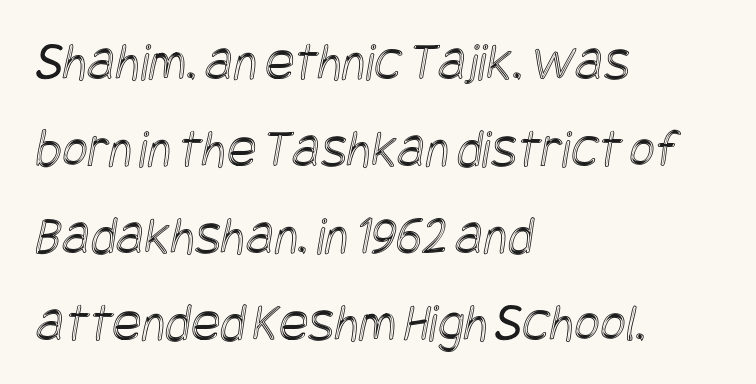
The image shows 55 px condensed type; set left-aligned, normal line spacing (1.58x), normal letter spacing, not underlined; a large x-height.
